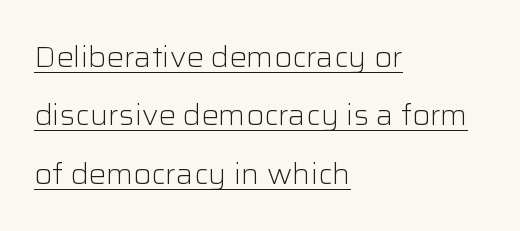
Q: Is the text bold? A: No.
Q: Is the text italic (slanted)? A: No, it is upright.
Q: Is the typeface a serif or a sans-serif typeface? A: Sans-serif.
Q: Is the text underlined? A: Yes.
Q: How is the paragraph aligned? A: Left-aligned.
Q: Is the spacing between letters normal or unusually wide? A: Normal.
Q: Is the spacing between lines tight, normal or loose? A: Loose.
Q: Width (condensed, normal, or wide)? A: Normal.
Q: Stroke contrast? A: Low.
Q: x-height? A: Medium.
Q: Monospaced? A: No.
